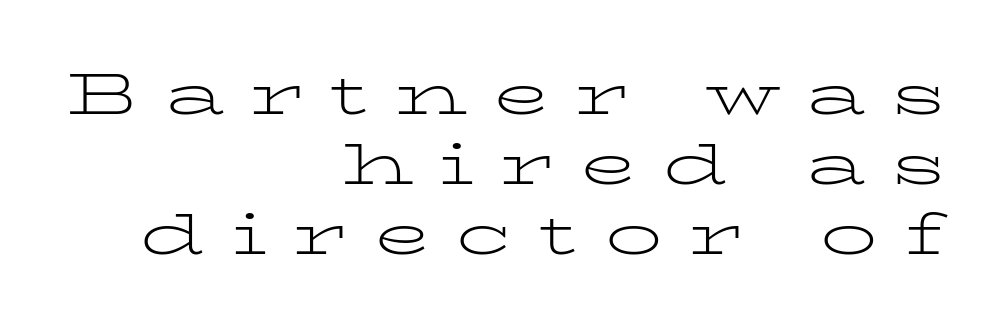
The image shows 57 px light, wide serif type, upright; set right-aligned, line spacing 1.23x, unusually wide letter spacing (+0.45 em), not underlined; low stroke contrast and a medium x-height.
